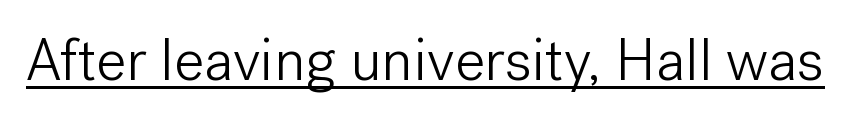
Vertical stems look standard width or narrower in stroke. Character widths vary here, with narrow letters taking less room than wide ones. Upright lettering throughout. You can see a thin bar hugging the bottom of the glyphs. Classification — sans serif.
